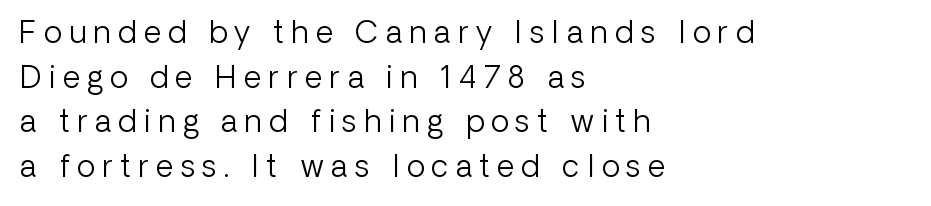
Stems and bowls with no extra thickness — not bold. The space beneath each line is pristine and unruled. Nope, not italic — everything's standing straight. Character widths vary here, with narrow letters taking less room than wide ones. The space between consecutive lines is moderate. Each letter's strokes conclude bluntly, with no projecting serifs.
